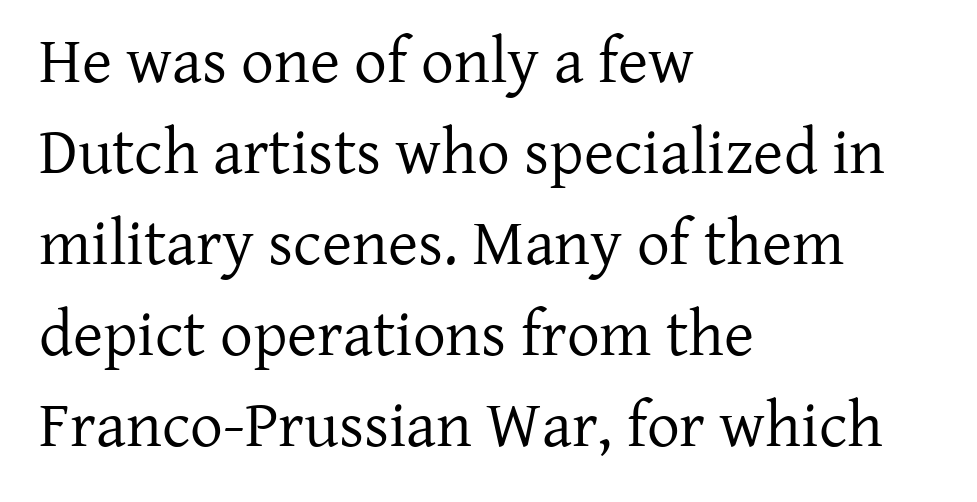
{"serif": "yes", "italic": "no", "bold": "no", "weight": "regular", "width": "normal", "stroke_contrast": "low", "x_height": "medium", "monospaced": "no", "underline": "no", "align": "left", "line_spacing": "normal", "line_spacing_ratio": 1.4, "letter_spacing": "normal", "letter_spacing_em": 0.0, "glyph_px": 65}
